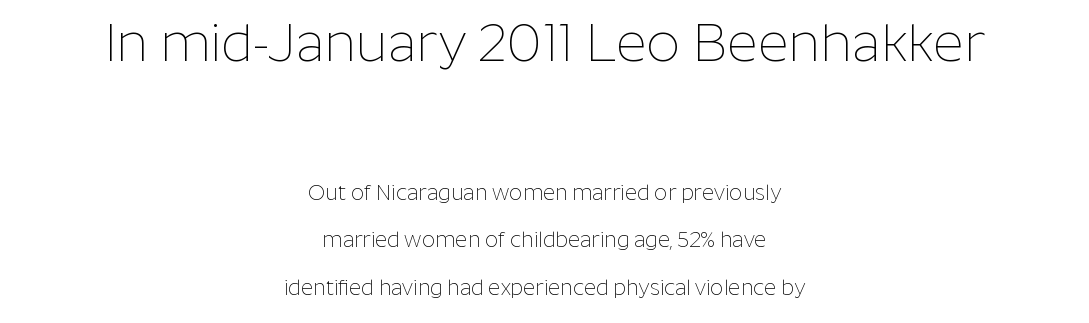
The image shows 53 px thin sans-serif type, upright; set centered, loose line spacing (2.27x), normal letter spacing, not underlined; the first (top) block is 2.52x larger; low stroke contrast and a medium x-height.
